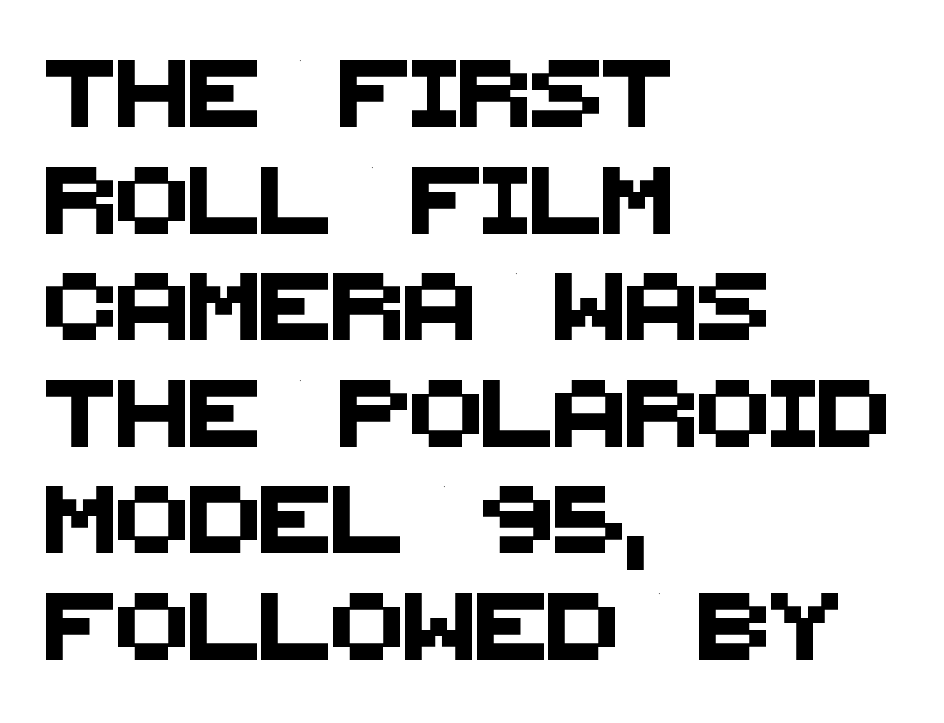
Q: Is the typeface a serif or a sans-serif typeface? A: Sans-serif.
Q: Is the text underlined? A: No.
Q: How is the paragraph aligned? A: Left-aligned.
Q: Is the spacing between letters normal or unusually wide? A: Normal.
Q: Is the spacing between lines tight, normal or loose? A: Normal.
Q: Width (condensed, normal, or wide)? A: Normal.
Q: Stroke contrast? A: Medium.
Q: x-height? A: Large.
Q: Monospaced? A: No.
